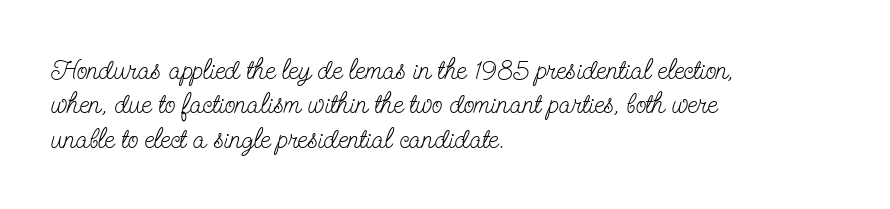
The image shows 28 px light, condensed serif type; set left-aligned, line spacing 1.23x, normal letter spacing, not underlined; low stroke contrast and a small x-height.
